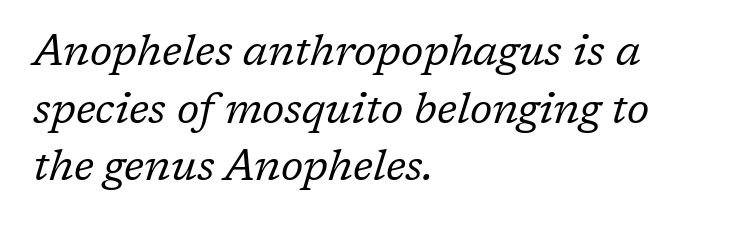
The letters carry serifs — small finishing strokes at the ends of their stems. Weight class: somewhere from thin through regular. How are the letters spaced? Ordinarily, with no added tracking. Summary of vertical rhythm: regular, with standard interline spacing. A typesetter would mark this as italic. Rule under the text: the space is simply empty.
